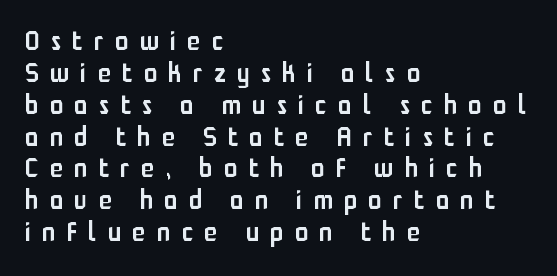
The image shows 27 px text type, upright; set left-aligned, line spacing 1.18x, unusually wide letter spacing (+0.42 em), not underlined.
